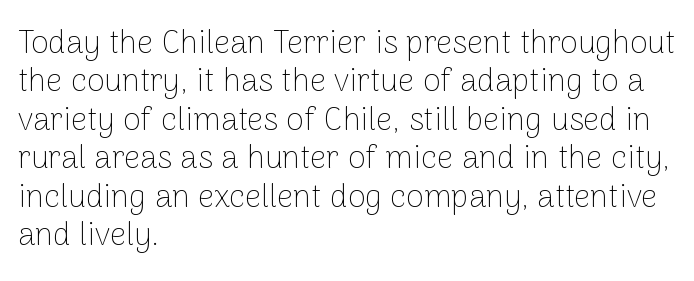
The image shows 32 px thin sans-serif type, upright; set left-aligned, line spacing 1.2x, normal letter spacing, not underlined; low stroke contrast and a medium x-height.
